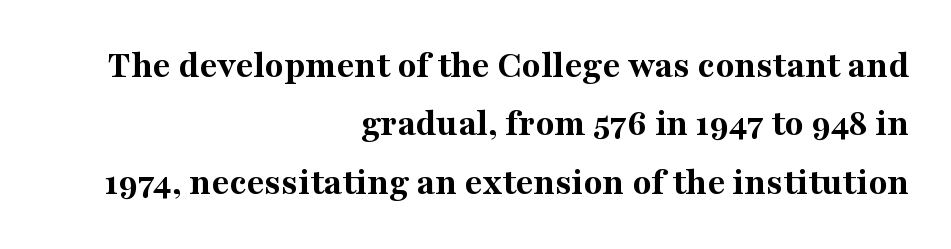
The image shows 39 px bold serif type, upright; set right-aligned, normal line spacing (1.5x), normal letter spacing, not underlined; medium stroke contrast and a medium x-height.
